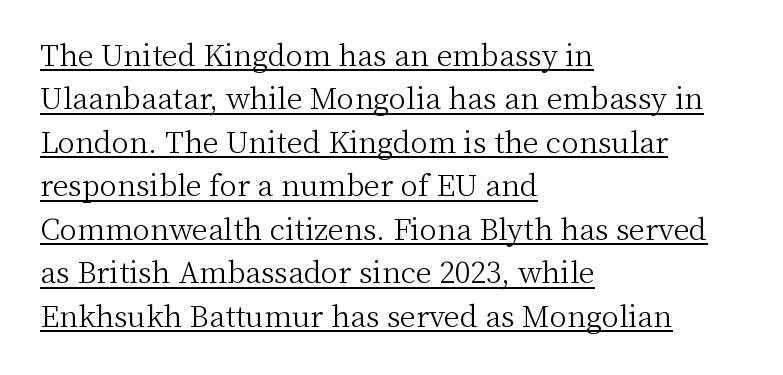
The image shows 29 px light serif type, upright; set left-aligned, normal line spacing (1.5x), normal letter spacing, underlined; medium stroke contrast and a medium x-height.
